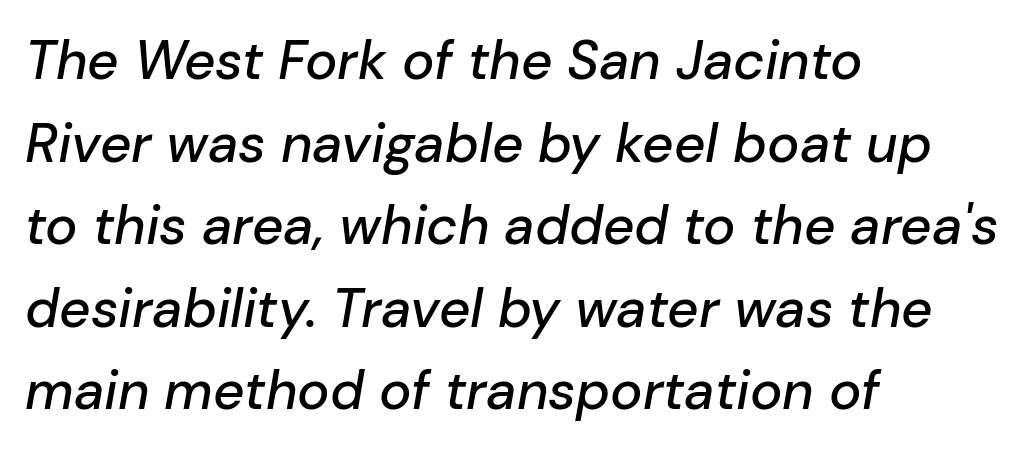
The image shows 54 px text type, italic (leaning right); set left-aligned, normal line spacing (1.53x), normal letter spacing, not underlined; low stroke contrast and a medium x-height.
